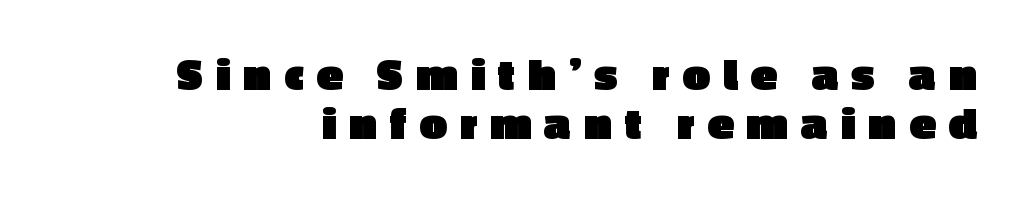
{"serif": "no", "italic": "no", "bold": "yes", "weight": "heavy", "width": "normal", "x_height": "medium", "monospaced": "no", "underline": "no", "line_spacing": "tight", "line_spacing_ratio": 1.02, "letter_spacing": "wide", "letter_spacing_em": 0.28, "glyph_px": 48}
